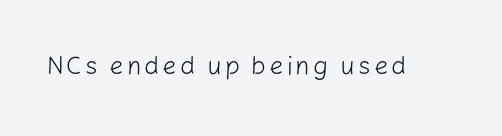
{"italic": "no", "bold": "no", "underline": "no", "glyph_px": 25}
